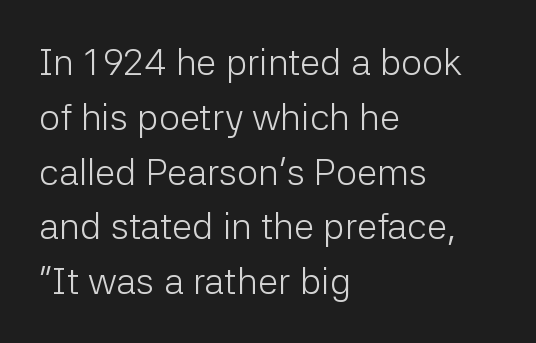
Q: Is the text bold? A: No.
Q: Is the text italic (slanted)? A: No, it is upright.
Q: Is the typeface a serif or a sans-serif typeface? A: Sans-serif.
Q: Is the text underlined? A: No.
Q: How is the paragraph aligned? A: Left-aligned.
Q: Is the spacing between letters normal or unusually wide? A: Normal.
Q: Is the spacing between lines tight, normal or loose? A: Normal.
Q: Width (condensed, normal, or wide)? A: Normal.
Q: Stroke contrast? A: Low.
Q: x-height? A: Medium.
Q: Monospaced? A: No.
